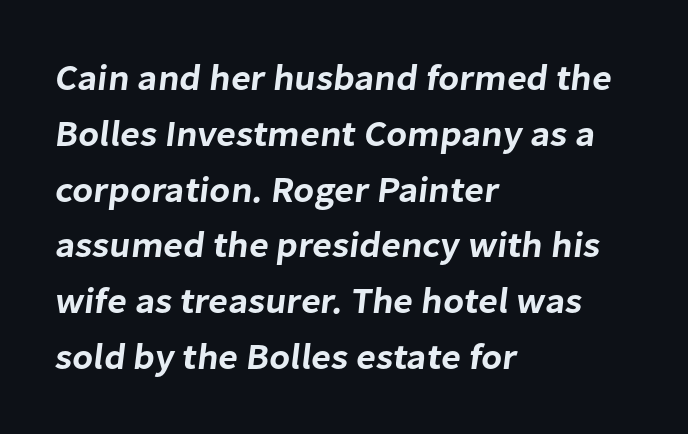
Leading matches the norm, producing a regular column. A classic flush-left, rag-right setting is used for this passage. There is no visible air inserted between adjacent glyphs. Serifs: no, the terminals of the letterforms are clean.
